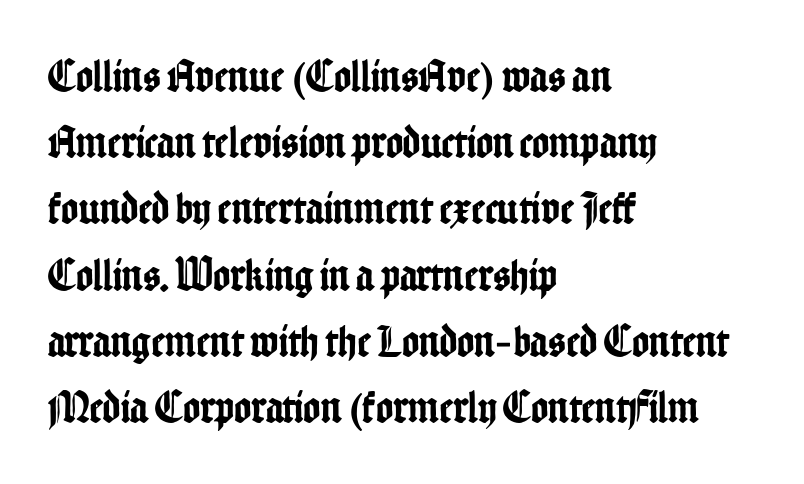
The image shows 46 px condensed sans-serif type, upright; set left-aligned, normal line spacing (1.44x), normal letter spacing, not underlined; low stroke contrast and a medium x-height.
